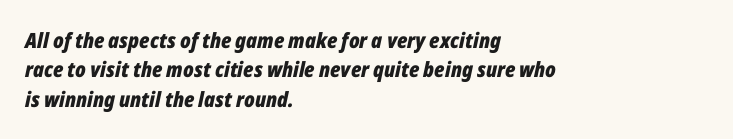
Which margin do the lines hug? The left one — the right edge is uneven. Compared with an ordinary text face, these strokes are far heavier — a full bold. Compared with typical paragraphs, the rows here are spaced about the same. The letters sit at their default tracking, neither squeezed nor spread.
